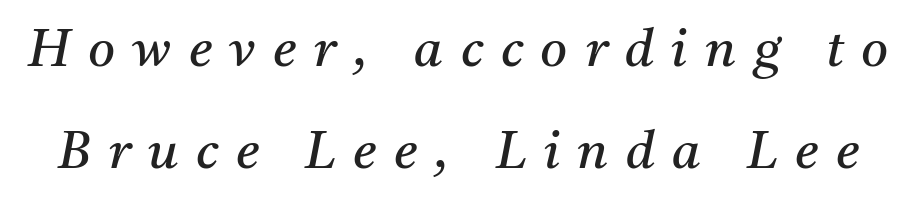
Q: Is the text bold? A: No.
Q: Is the text italic (slanted)? A: Yes, it leans right by about 11 degrees.
Q: Is the typeface a serif or a sans-serif typeface? A: Serif.
Q: Is the text underlined? A: No.
Q: Is the spacing between letters normal or unusually wide? A: Unusually wide.
Q: Is the spacing between lines tight, normal or loose? A: Loose.
Q: Width (condensed, normal, or wide)? A: Normal.
Q: Stroke contrast? A: Medium.
Q: x-height? A: Medium.
Q: Monospaced? A: No.
